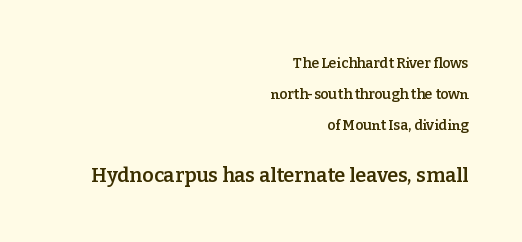
{"italic": "no", "bold": "semi", "underline": "no", "align": "right", "line_spacing": "loose", "line_spacing_ratio": 2.21, "letter_spacing": "normal", "letter_spacing_em": 0.0, "larger_block": "second", "size_ratio": 1.43, "glyph_px": 20}
